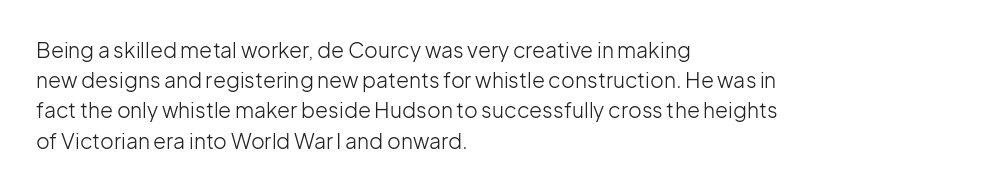
{"italic": "no", "bold": "no", "underline": "no", "align": "left", "line_spacing": "normal", "line_spacing_ratio": 1.44, "letter_spacing": "normal", "letter_spacing_em": 0.0, "glyph_px": 21}
